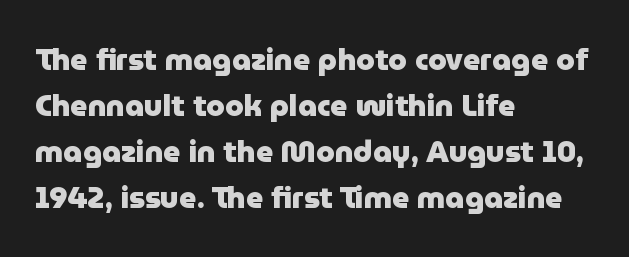
You'd pick this weight for a headline — it's a proper bold. The tracking reads as untouched default to a designer's eye. Each letter's strokes conclude bluntly, with no projecting serifs. Letters rest on an invisible, unmarked baseline. Rendered with straight, roman letterforms. Compared with typical paragraphs, the rows here are spaced about the same.
